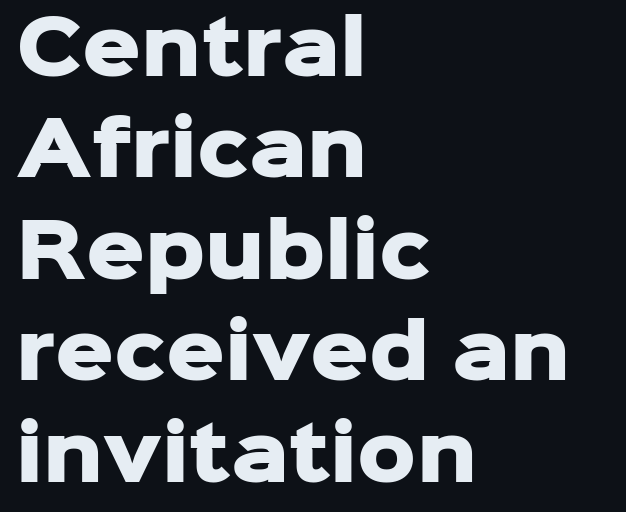
Q: Is the text bold? A: Yes.
Q: Is the text italic (slanted)? A: No, it is upright.
Q: Is the typeface a serif or a sans-serif typeface? A: Sans-serif.
Q: Is the text underlined? A: No.
Q: How is the paragraph aligned? A: Left-aligned.
Q: Is the spacing between letters normal or unusually wide? A: Normal.
Q: Is the spacing between lines tight, normal or loose? A: Normal.
Q: Width (condensed, normal, or wide)? A: Normal.
Q: Stroke contrast? A: Low.
Q: x-height? A: Medium.
Q: Monospaced? A: No.
